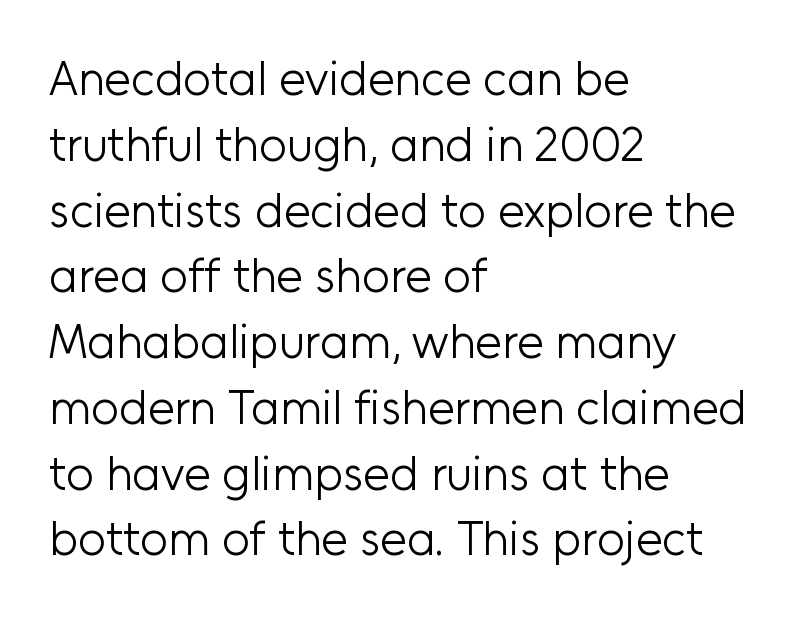
Line beginnings align vertically; line endings do not. The passage shown has conventional tracking throughout. Font category for this specimen: sans-serif. The typography opts for an upright posture over an oblique one.
